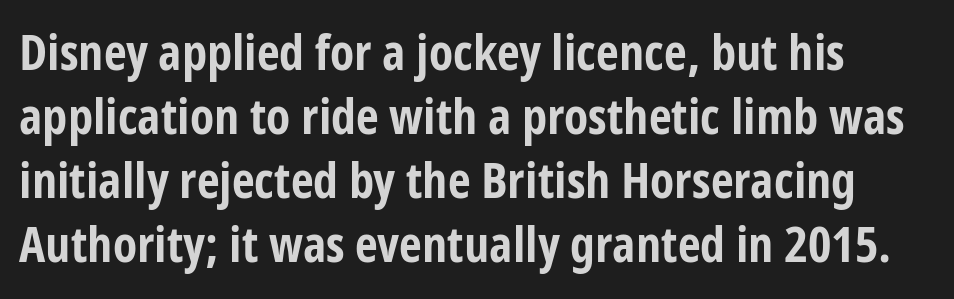
The image shows 50 px bold, condensed sans-serif type, upright; set normal line spacing (1.28x), normal letter spacing, not underlined; low stroke contrast and a medium x-height.
